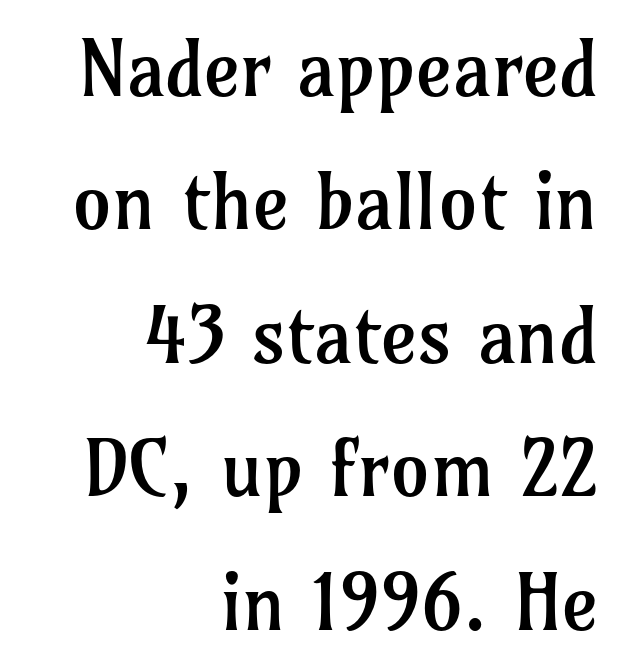
The image shows 78 px regular-weight serif type, upright; set right-aligned, line spacing 1.71x, normal letter spacing, not underlined; low stroke contrast and a medium x-height.
